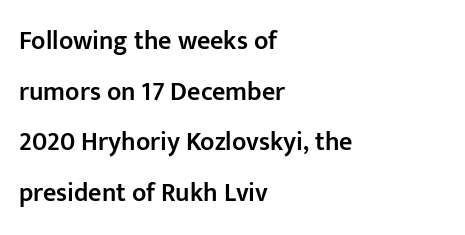
{"italic": "no", "bold": "semi", "underline": "no", "align": "left", "line_spacing": "loose", "line_spacing_ratio": 1.95, "letter_spacing": "normal", "letter_spacing_em": 0.0, "glyph_px": 26}
